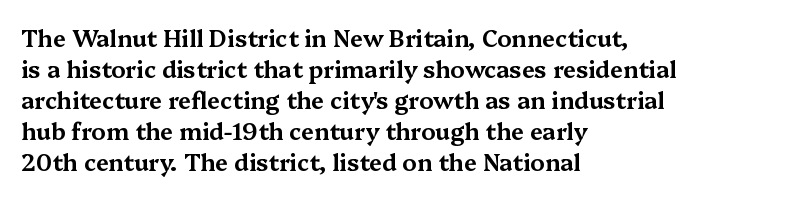
The designer left line spacing at the default. Glance below the letters and you will spot only blank space. The letters sit at their default tracking, neither squeezed nor spread. If you drew a line through each stem, it would be perfectly vertical. The compositor pushed each line to the left boundary.
